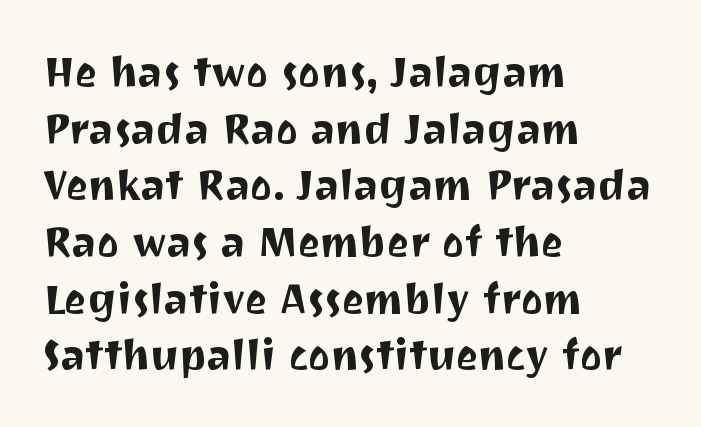
Short and long lines alike share a common starting point at left. To sum up the face: it is a sans, with no serifs. Nobody drew a line under any word here. Spacing verdict: proportional, widths tailored to each character. The lines sit at an ordinary, default distance from one another.
